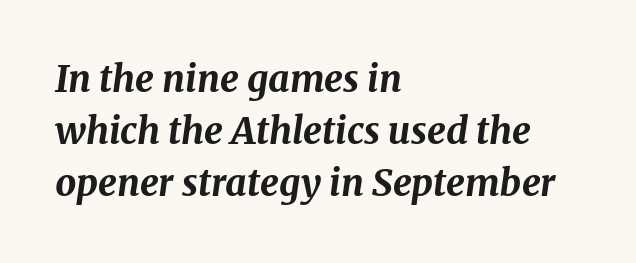
The image shows 37 px bold type, italic (leaning right); set left-aligned, normal line spacing (1.41x), normal letter spacing, not underlined; medium stroke contrast and a medium x-height.
